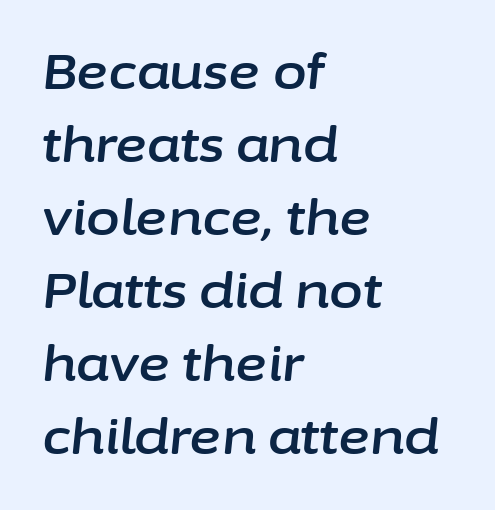
The image shows 49 px text type, italic (leaning right); set left-aligned, normal line spacing (1.49x), normal letter spacing, not underlined; low stroke contrast and a medium x-height.
